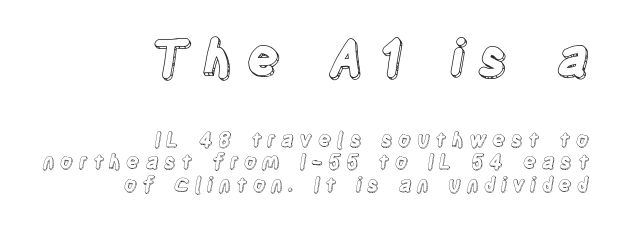
{"width": "condensed", "x_height": "large", "monospaced": "no", "underline": "no", "align": "right", "line_spacing": "tight", "line_spacing_ratio": 1.12, "letter_spacing": "wide", "letter_spacing_em": 0.26, "larger_block": "first", "size_ratio": 2.5, "glyph_px": 50}
